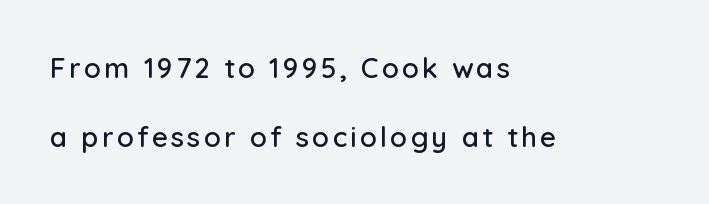
{"serif": "no", "italic": "no", "width": "normal", "stroke_contrast": "low", "x_height": "medium", "monospaced": "no", "underline": "no", "align": "left", "line_spacing": "loose", "line_spacing_ratio": 2.45, "glyph_px": 28}
